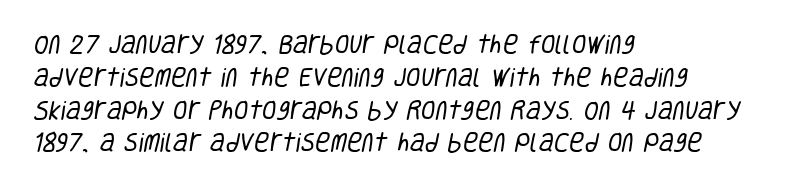
The image shows 21 px text type; set left-aligned, normal line spacing (1.56x), normal letter spacing, not underlined.
